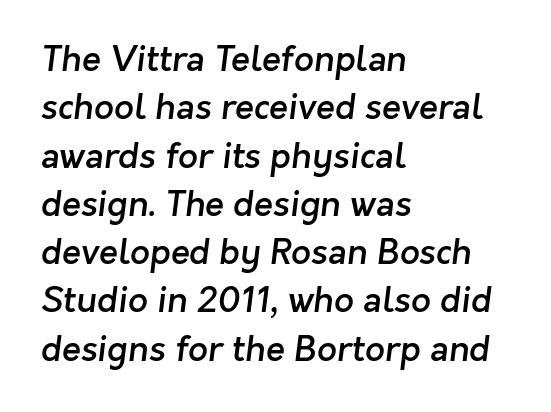
The image shows 35 px semibold sans-serif type; set left-aligned, normal line spacing (1.38x), normal letter spacing, not underlined; low stroke contrast and a medium x-height.
